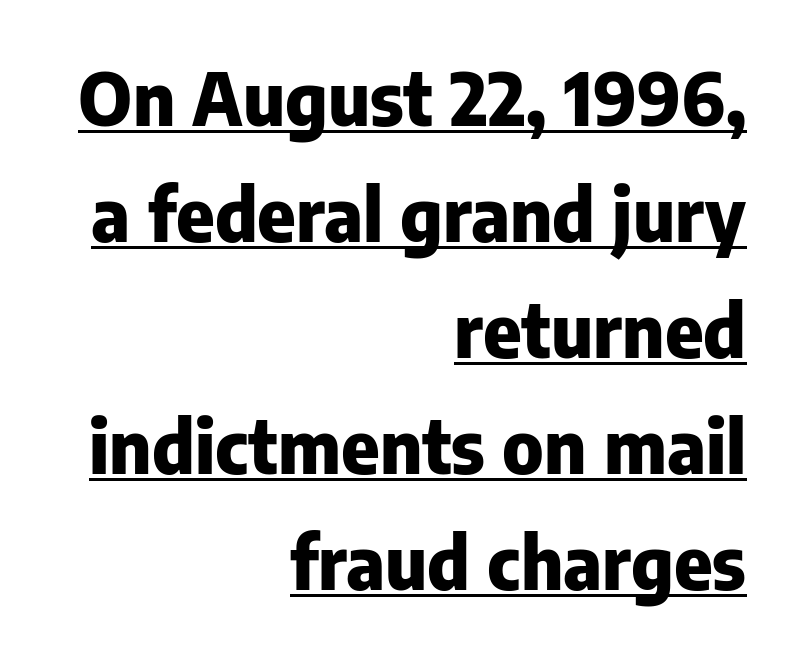
The image shows 73 px heavy sans-serif type, upright; set right-aligned, normal line spacing (1.59x), normal letter spacing, underlined; low stroke contrast and a medium x-height.
